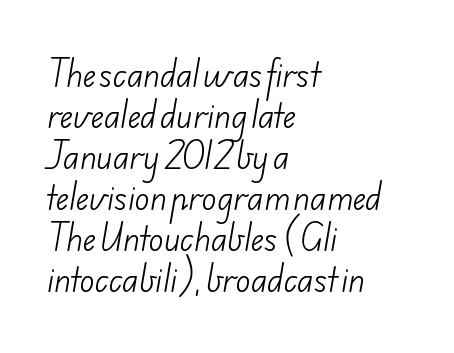
The designer left line spacing at the default. Each stroke keeps to a modest, everyday thickness or less. Nothing sits at the stroke ends, so this counts as sans-serif. Quick note: underline off. Left-aligned paragraph, ragged on the right. Honestly, the letter spacing is just normal — you wouldn't notice it.
